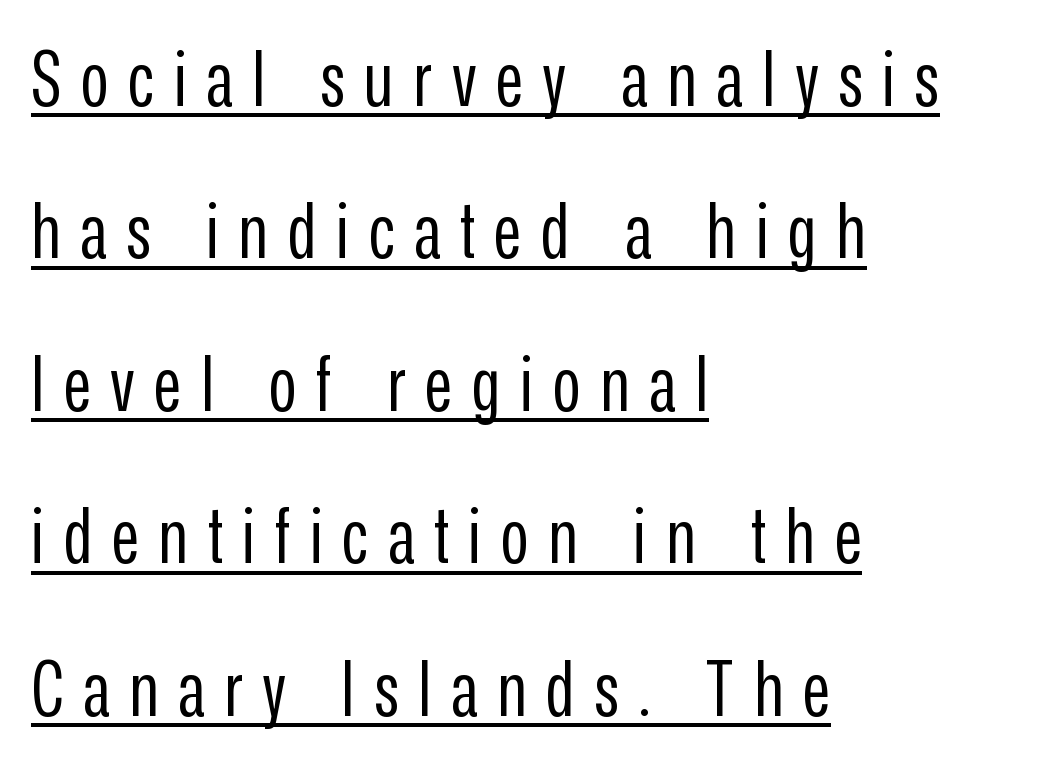
Compared with typical paragraphs, the rows here are farther apart. Tracking here is generous; glyphs stand well apart from one another. This sample uses a sans-serif face. Casual observation: everything's shoved over to the left.
